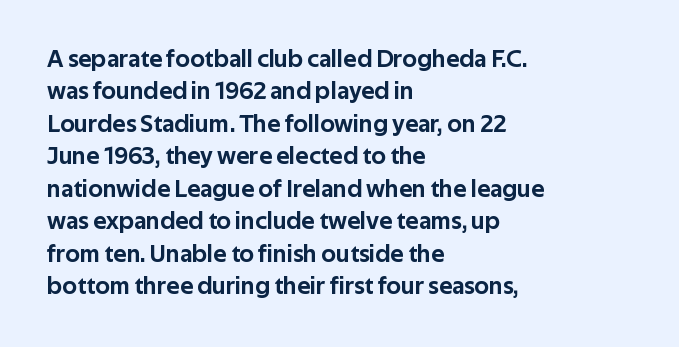
Is there much room between lines? A standard amount, neither cramped nor airy. The passage shown is not underscored anywhere. Visually the block forms a straight wall on the left and a jagged coastline on the right. The lettering holds an erect, upright posture throughout. This rendering leaves character spacing at its baseline value.
